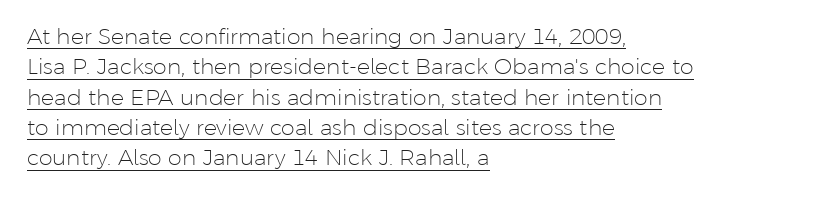
Standard letterfit; no display-style spreading of the glyphs. The rendering anchors every line to the left-hand side. The letters stand upright; this is a roman face. The specimen includes a rule beneath the text block's lines.
